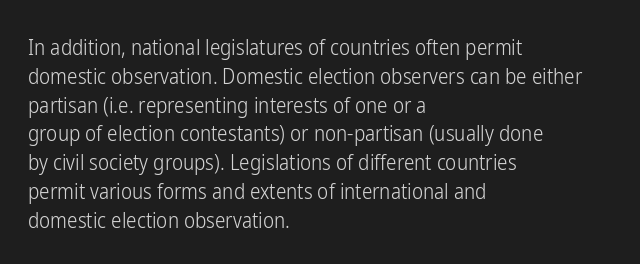
{"italic": "no", "bold": "no", "underline": "no", "align": "left", "line_spacing": "normal", "line_spacing_ratio": 1.37, "letter_spacing": "normal", "letter_spacing_em": 0.0, "glyph_px": 21}
